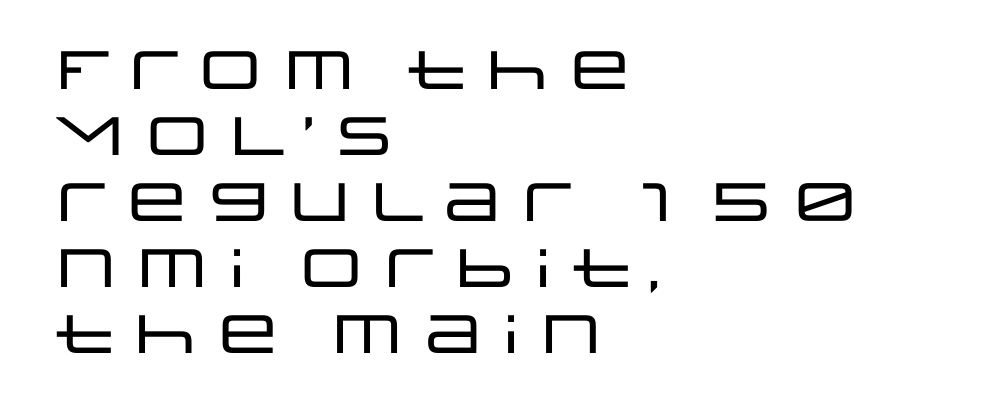
{"serif": "no", "italic": "no", "width": "wide", "stroke_contrast": "low", "x_height": "large", "monospaced": "no", "underline": "no", "align": "left", "line_spacing_ratio": 1.22, "letter_spacing": "normal", "letter_spacing_em": 0.0, "glyph_px": 54}
